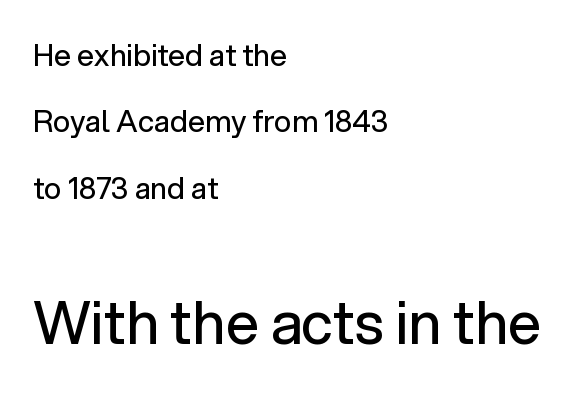
The image shows 59 px regular-weight sans-serif type, upright; set left-aligned, loose line spacing (2.21x), normal letter spacing, not underlined; the second (bottom) block is 1.97x larger; low stroke contrast and a medium x-height.
